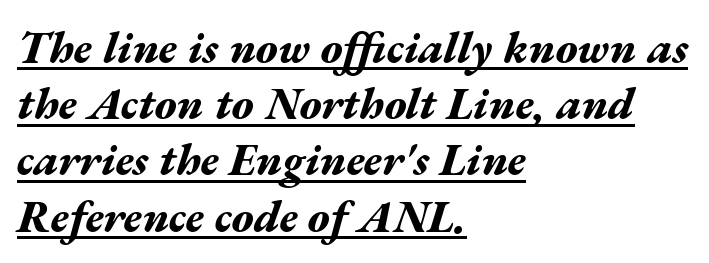
Slant detected: the letters are inclined. The vertical gap from one line to the next is medium. If you drew a ruler down the left edge, every line would touch it. The face used here is proportionally spaced, like ordinary book or web type. Glyph-to-glyph distance matches everyday printed text.
